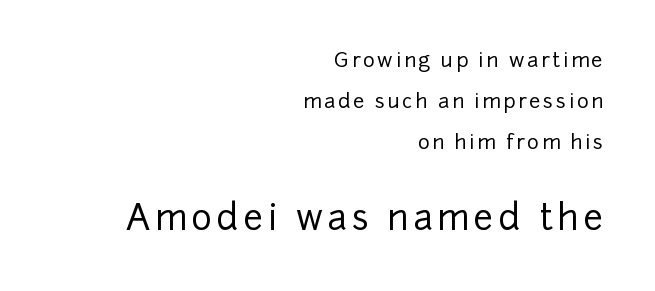
{"serif": "no", "italic": "no", "width": "normal", "stroke_contrast": "low", "x_height": "medium", "monospaced": "no", "underline": "no", "align": "right", "line_spacing": "loose", "line_spacing_ratio": 2.05, "larger_block": "second", "size_ratio": 1.75, "glyph_px": 35}
